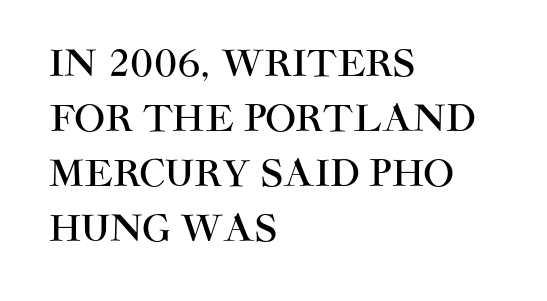
The rendering uses natural spacing where letterforms have individual widths. A normal amount of white space separates one row of letters from the next. This rendering uses left alignment, leaving the right contour irregular. Quick note: not italic, upright. The font family rendered here belongs to the sans-serif group. The letters sit at their default tracking, neither squeezed nor spread.
